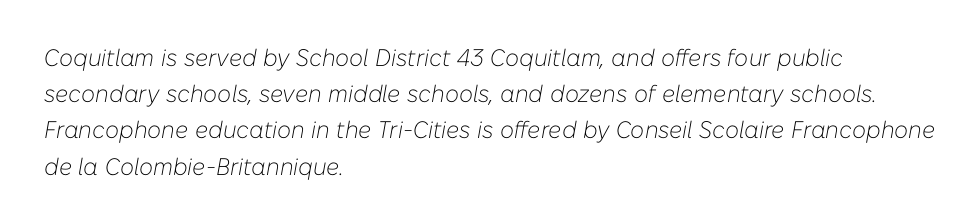
{"italic": "yes", "lean": "right", "slant_degrees": 10, "bold": "no", "underline": "no", "align": "left", "line_spacing": "normal", "line_spacing_ratio": 1.51, "letter_spacing": "normal", "letter_spacing_em": 0.0, "glyph_px": 24}
